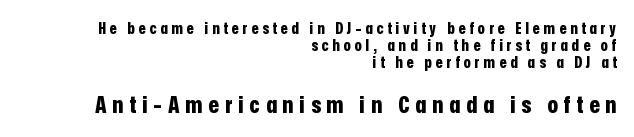
Descenders are the only things crossing below the line. Is the letter spacing exaggerated? Yes — the characters are pushed far apart. Notice how the stems are strictly vertical — no italics here. Caption: upper text group reduced, lower text group enlarged. Horizontally, the lines are justified to the trailing edge only.
